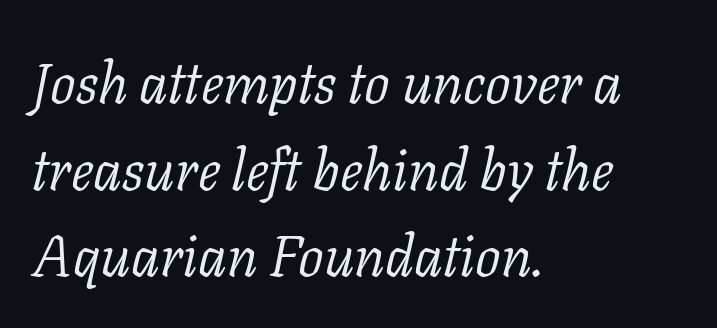
Glyph-to-glyph distance matches everyday printed text. Caption: multi-line text, flush left, ragged right. Nobody drew a line under any word here. Summary of weight: not heavy and not bold.
